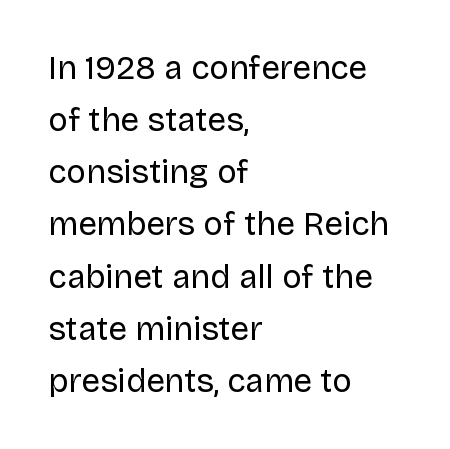
{"serif": "no", "italic": "no", "bold": "no", "weight": "regular", "width": "normal", "stroke_contrast": "low", "x_height": "large", "monospaced": "no", "underline": "no", "align": "left", "line_spacing": "normal", "line_spacing_ratio": 1.58, "letter_spacing": "normal", "letter_spacing_em": 0.0, "glyph_px": 33}
